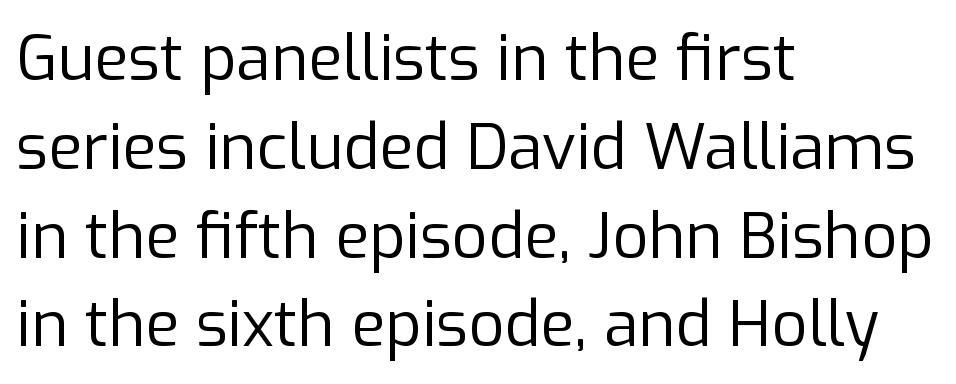
Q: Is the text bold? A: No.
Q: Is the text italic (slanted)? A: No, it is upright.
Q: Is the typeface a serif or a sans-serif typeface? A: Sans-serif.
Q: Is the text underlined? A: No.
Q: How is the paragraph aligned? A: Left-aligned.
Q: Is the spacing between letters normal or unusually wide? A: Normal.
Q: Is the spacing between lines tight, normal or loose? A: Normal.
Q: Width (condensed, normal, or wide)? A: Normal.
Q: Stroke contrast? A: Low.
Q: x-height? A: Medium.
Q: Monospaced? A: No.
